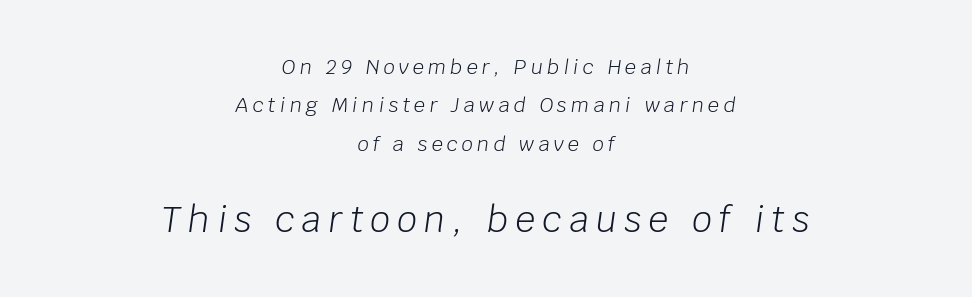
{"italic": "yes", "lean": "right", "slant_degrees": 8, "bold": "no", "weight": "light", "width": "normal", "stroke_contrast": "low", "x_height": "large", "monospaced": "no", "underline": "no", "align": "center", "line_spacing": "loose", "line_spacing_ratio": 1.92, "letter_spacing": "wide", "letter_spacing_em": 0.21, "larger_block": "second", "size_ratio": 1.75, "glyph_px": 35}
